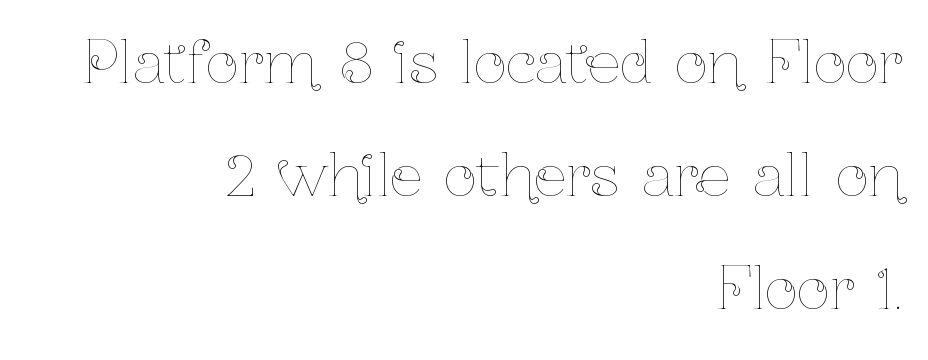
In terms of posture, this sample is upright. Descender tails drop into unmarked territory. Caption: face not bold, strokes unweighted. Character widths vary here, with narrow letters taking less room than wide ones. Leading is clearly above the norm, producing a sparse column. Which margin do the lines hug? The right one — the left edge is uneven.
